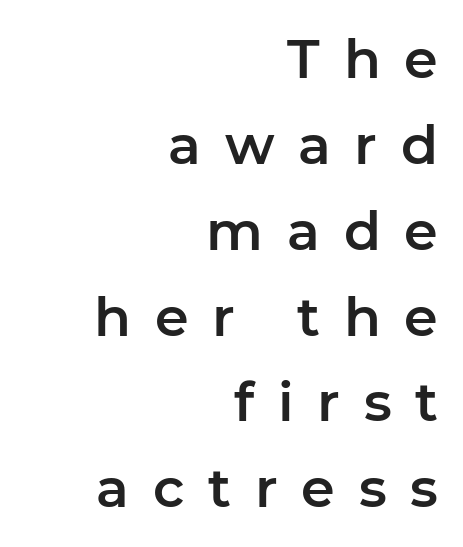
Q: Is the text italic (slanted)? A: No, it is upright.
Q: Is the typeface a serif or a sans-serif typeface? A: Sans-serif.
Q: Is the text underlined? A: No.
Q: How is the paragraph aligned? A: Right-aligned.
Q: Is the spacing between letters normal or unusually wide? A: Unusually wide.
Q: Is the spacing between lines tight, normal or loose? A: Normal.
Q: Width (condensed, normal, or wide)? A: Normal.
Q: Stroke contrast? A: Low.
Q: x-height? A: Medium.
Q: Monospaced? A: No.
